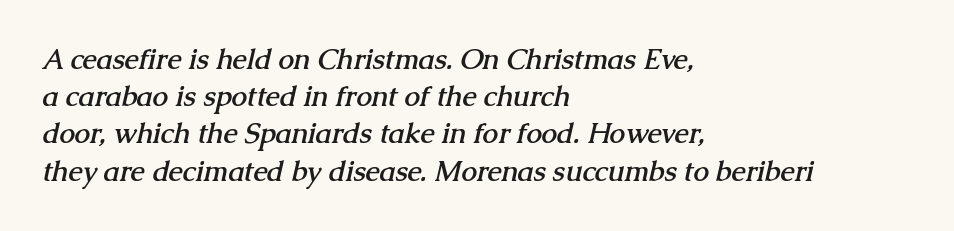
The image shows 28 px semibold serif type; set left-aligned, normal line spacing (1.33x), normal letter spacing, not underlined; medium stroke contrast and a medium x-height.
